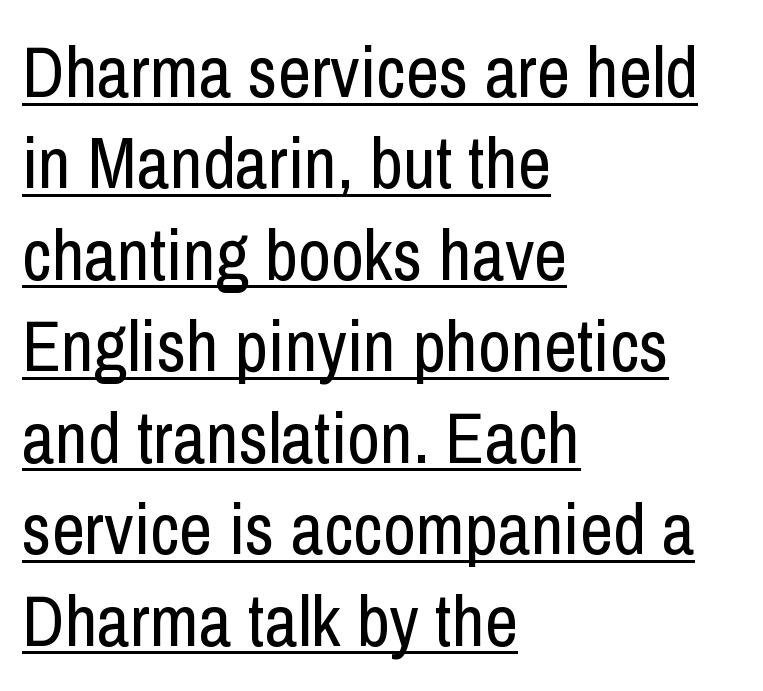
Nothing heavy about these letters — not bold at all. A typesetter would label this face a sans. Alignment: flush left. Looks like someone drew a line under every word here.
